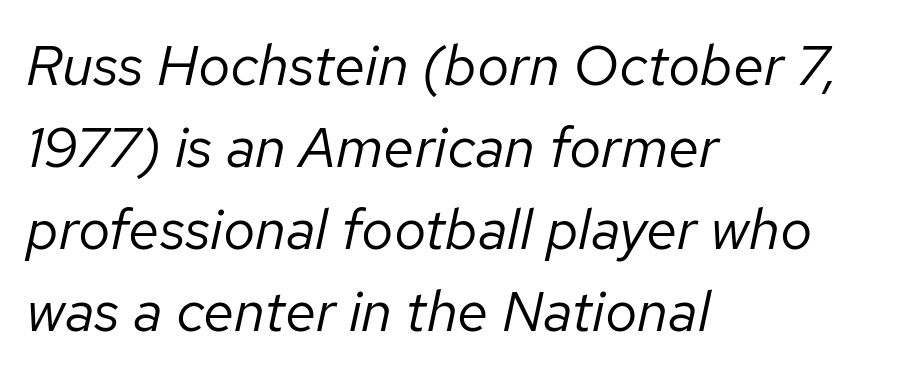
The axis of the letterforms is tilted away from vertical. The rendering uses a moderate line-height, typical for paragraphs. This rendering leaves character spacing at its baseline value. Does the copy run flush right? No — it runs flush left.
